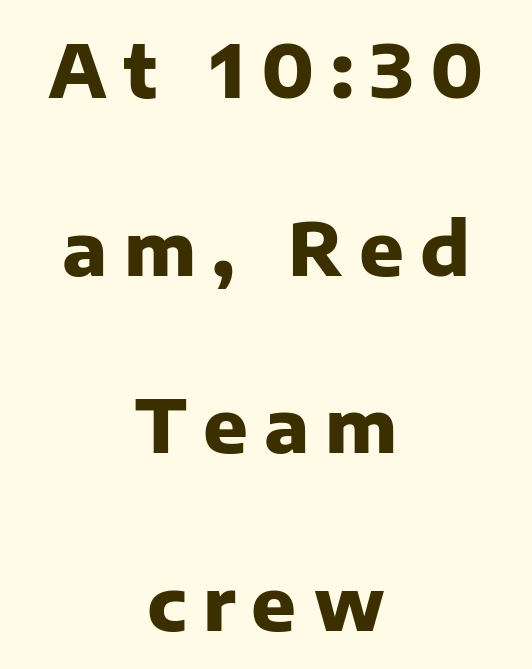
{"serif": "no", "italic": "no", "bold": "yes", "weight": "heavy", "width": "normal", "stroke_contrast": "low", "x_height": "medium", "monospaced": "no", "underline": "no", "align": "center", "line_spacing": "loose", "line_spacing_ratio": 2.4, "letter_spacing": "wide", "letter_spacing_em": 0.22, "glyph_px": 74}
